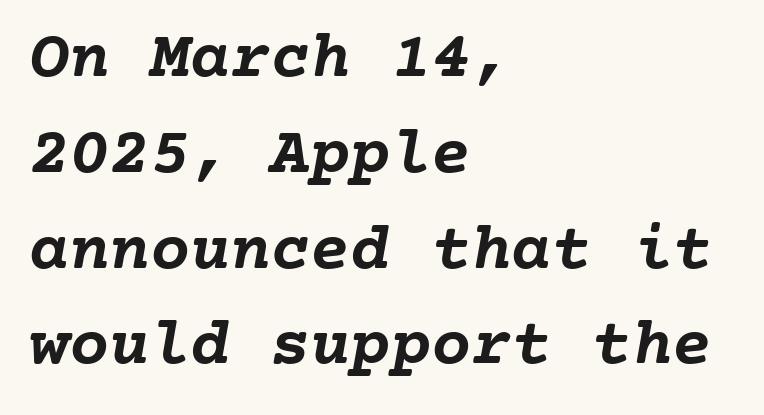
The image shows 67 px semibold type, monospaced; set left-aligned, normal line spacing (1.43x), normal letter spacing, not underlined; low stroke contrast and a medium x-height.
